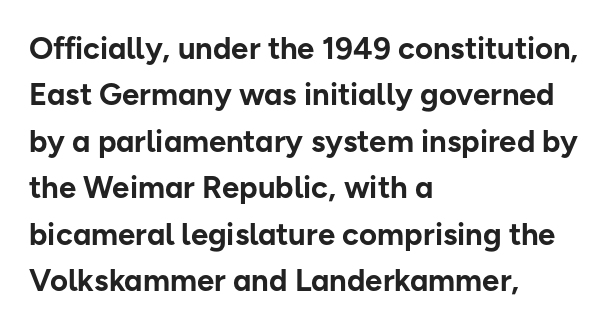
{"serif": "no", "italic": "no", "bold": "yes", "weight": "bold", "width": "normal", "stroke_contrast": "low", "x_height": "medium", "monospaced": "no", "underline": "no", "align": "left", "line_spacing": "normal", "line_spacing_ratio": 1.5, "letter_spacing": "normal", "letter_spacing_em": 0.0, "glyph_px": 31}
